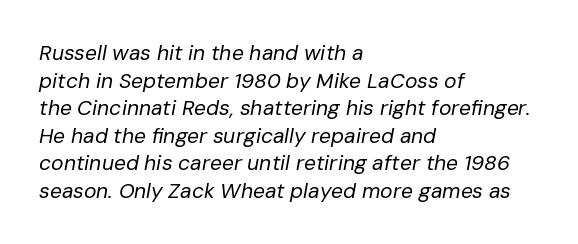
The image shows 21 px text type, italic (leaning right); set left-aligned, normal line spacing (1.31x), normal letter spacing, not underlined.
